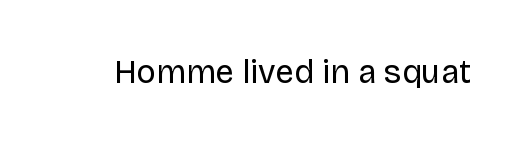
Q: Is the text bold? A: No.
Q: Is the text italic (slanted)? A: No, it is upright.
Q: Is the typeface a serif or a sans-serif typeface? A: Sans-serif.
Q: Is the text underlined? A: No.
Q: Is the spacing between letters normal or unusually wide? A: Normal.
Q: Width (condensed, normal, or wide)? A: Normal.
Q: Stroke contrast? A: Low.
Q: x-height? A: Large.
Q: Monospaced? A: No.
